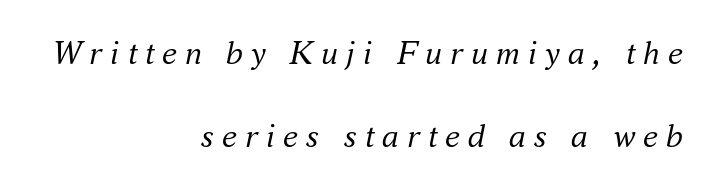
The image shows 34 px regular-weight serif type, italic (leaning right); set right-aligned, loose line spacing (2.43x), unusually wide letter spacing (+0.23 em), not underlined; medium stroke contrast and a small x-height.
